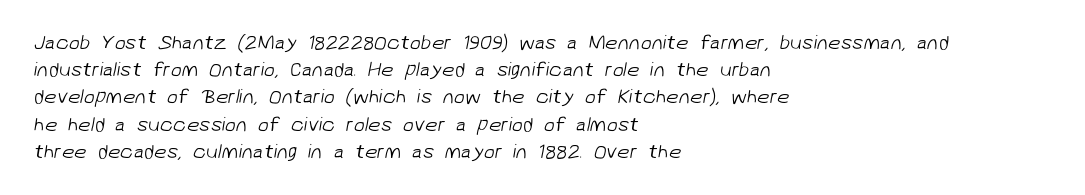
Glyph-to-glyph distance matches everyday printed text. The gap between lines stays unmarked. Vertical stems look standard width or narrower in stroke. The passage shown stacks its lines at a standard gap. The compositor pushed each line to the left boundary.
